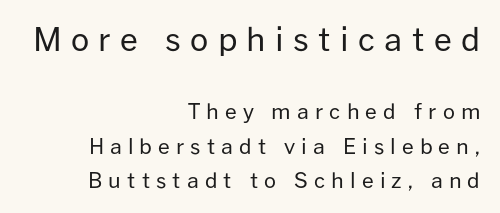
The letters carry no serifs — their stems end cleanly without finishing strokes. Is the lower block the larger one? No — the upper block carries the bigger type. The face used here is proportionally spaced, like ordinary book or web type. The horizontal fit of the characters is loose and conspicuously gappy. The passage shown is not bold in any degree.
